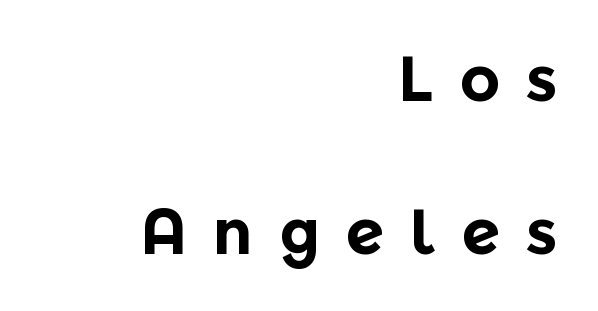
The image shows 63 px bold sans-serif type, upright; set right-aligned, loose line spacing (2.43x), unusually wide letter spacing (+0.4 em), not underlined; a medium x-height.
